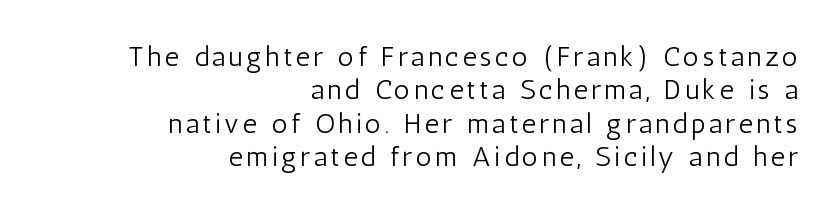
Rule under the text: the space is simply empty. Alignment: flush right. A typesetter would call this proportional, since set widths differ per character. This sample uses an upright cut, with every glyph sitting square on the baseline. Weight: in the light-to-regular range. These lines are composed in type without serifs.
